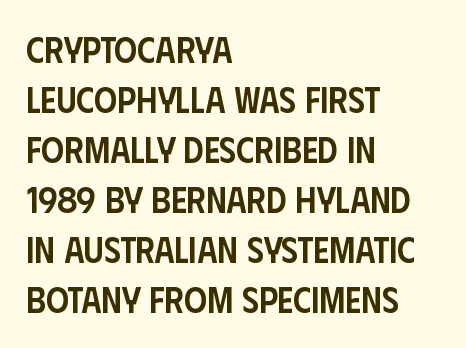
No word sits above an underline. Casual observation: everything's shoved over to the left. Successive baselines arrive at the customary interval. The letterforms sit shoulder to shoulder at normal distance. The rendering uses natural spacing where letterforms have individual widths. The sample has been set in demibold, a notch under bold.
